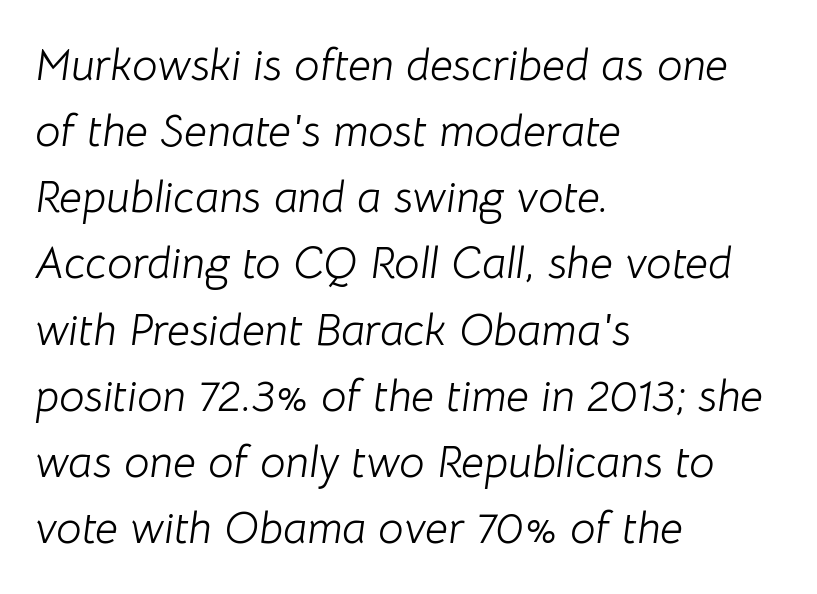
Q: Is the text bold? A: No.
Q: Is the text italic (slanted)? A: Yes, it leans right by about 8 degrees.
Q: Is the text underlined? A: No.
Q: How is the paragraph aligned? A: Left-aligned.
Q: Is the spacing between letters normal or unusually wide? A: Normal.
Q: Is the spacing between lines tight, normal or loose? A: Normal.
Q: Width (condensed, normal, or wide)? A: Normal.
Q: Stroke contrast? A: Low.
Q: x-height? A: Medium.
Q: Monospaced? A: No.
